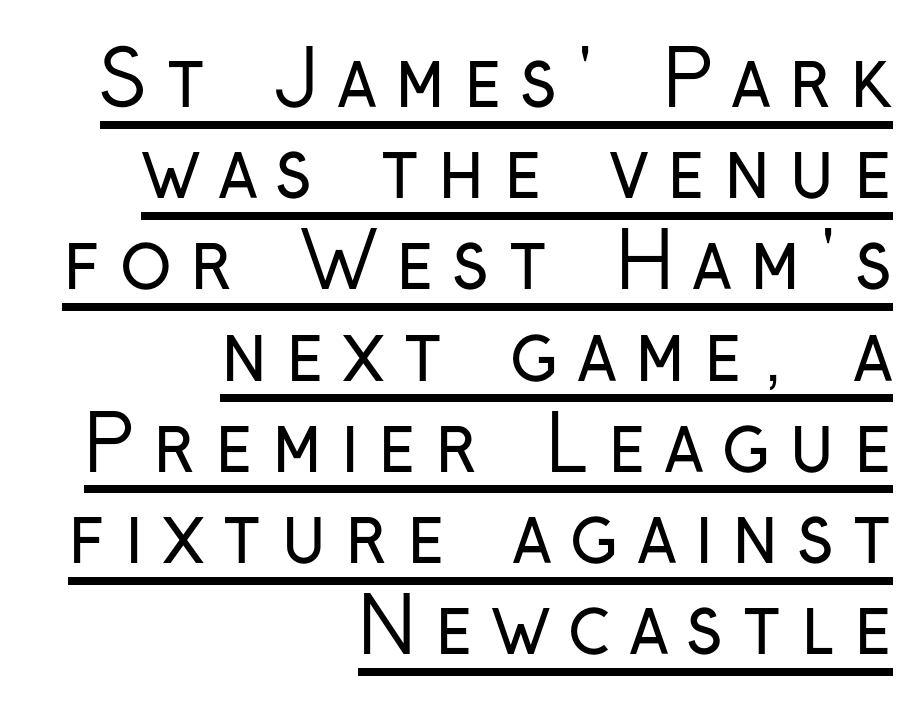
The image shows 76 px regular-weight, condensed sans-serif type, upright; set right-aligned, line spacing 1.2x, unusually wide letter spacing (+0.25 em), underlined; low stroke contrast and a medium x-height.
